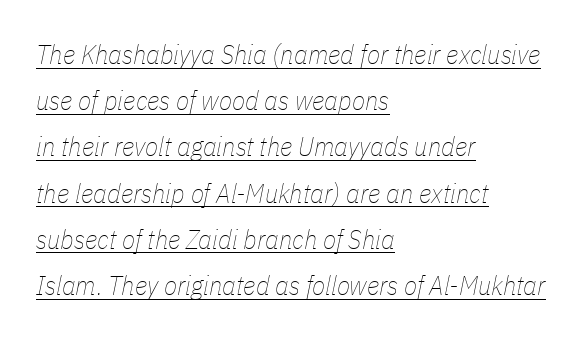
Tall strokes in this sample are angled rather than plumb. The passage shown is underscored from start to finish. Short note: letters normally spaced. Caption: multi-line text, flush left, ragged right. The strokes are not fattened; the text isn't bold.
